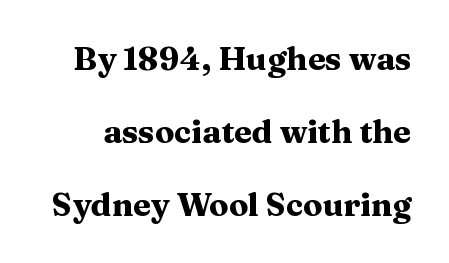
Spacing verdict: proportional, widths tailored to each character. Unmarked baselines from the first word to the last. Nope, not italic — everything's standing straight. Interline gaps are noticeably wide in this sample. In terms of letterspacing, this is plain default setting.
